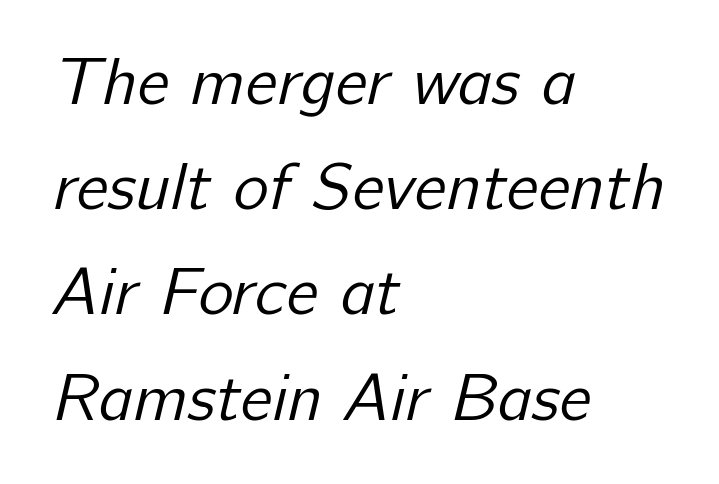
Q: Is the text bold? A: No.
Q: Is the typeface a serif or a sans-serif typeface? A: Sans-serif.
Q: Is the text underlined? A: No.
Q: How is the paragraph aligned? A: Left-aligned.
Q: Is the spacing between letters normal or unusually wide? A: Normal.
Q: Is the spacing between lines tight, normal or loose? A: Normal.
Q: Width (condensed, normal, or wide)? A: Normal.
Q: Stroke contrast? A: Low.
Q: x-height? A: Medium.
Q: Monospaced? A: No.
